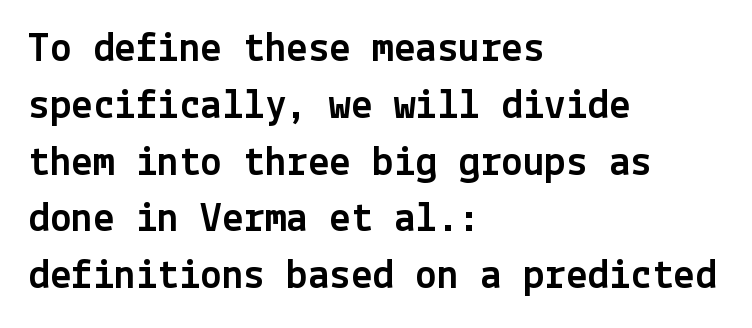
Q: Is the text italic (slanted)? A: No, it is upright.
Q: Is the typeface a serif or a sans-serif typeface? A: Sans-serif.
Q: Is the text underlined? A: No.
Q: How is the paragraph aligned? A: Left-aligned.
Q: Is the spacing between letters normal or unusually wide? A: Normal.
Q: Is the spacing between lines tight, normal or loose? A: Normal.
Q: Width (condensed, normal, or wide)? A: Normal.
Q: x-height? A: Medium.
